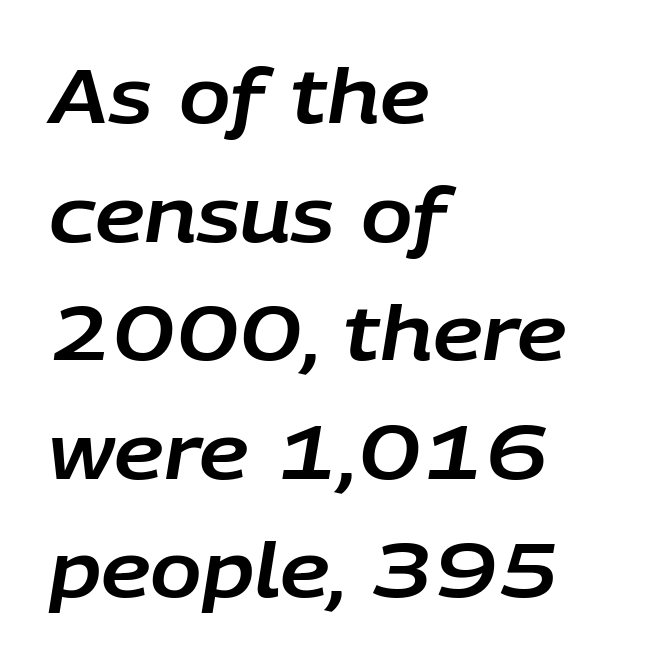
Q: Is the text italic (slanted)? A: Yes, it leans right by about 9 degrees.
Q: Is the text underlined? A: No.
Q: How is the paragraph aligned? A: Left-aligned.
Q: Is the spacing between letters normal or unusually wide? A: Normal.
Q: Is the spacing between lines tight, normal or loose? A: Normal.
Q: Width (condensed, normal, or wide)? A: Normal.
Q: Stroke contrast? A: Low.
Q: x-height? A: Large.
Q: Monospaced? A: No.
